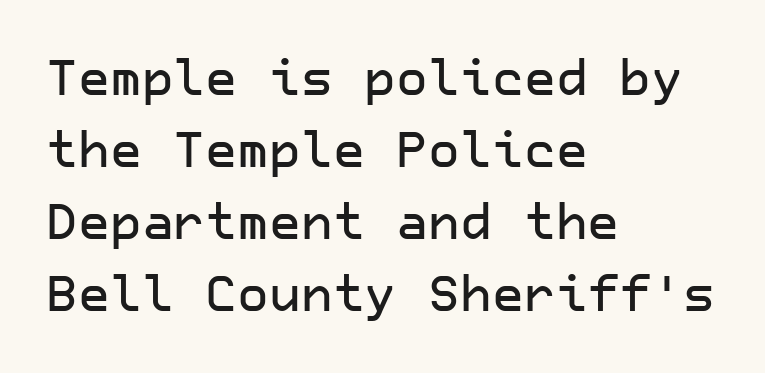
Q: Is the text italic (slanted)? A: No, it is upright.
Q: Is the typeface a serif or a sans-serif typeface? A: Sans-serif.
Q: Is the text underlined? A: No.
Q: How is the paragraph aligned? A: Left-aligned.
Q: Is the spacing between letters normal or unusually wide? A: Normal.
Q: Is the spacing between lines tight, normal or loose? A: Normal.
Q: Width (condensed, normal, or wide)? A: Normal.
Q: Stroke contrast? A: Low.
Q: x-height? A: Medium.
